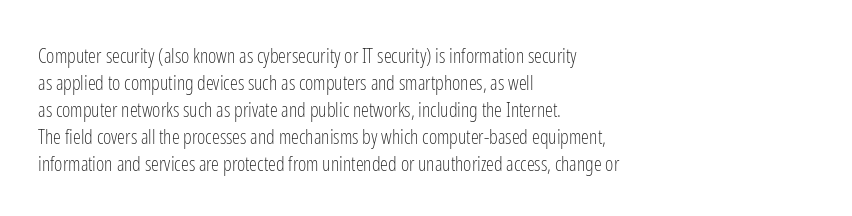
{"italic": "no", "bold": "no", "underline": "no", "align": "left", "line_spacing": "normal", "line_spacing_ratio": 1.35, "letter_spacing": "normal", "letter_spacing_em": 0.0, "glyph_px": 20}
